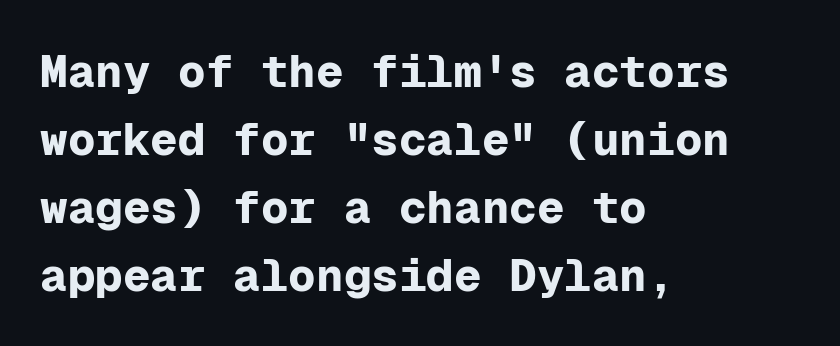
{"serif": "no", "italic": "no", "bold": "yes", "weight": "bold", "width": "normal", "stroke_contrast": "low", "x_height": "medium", "monospaced": "yes", "underline": "no", "align": "left", "line_spacing": "normal", "line_spacing_ratio": 1.48, "letter_spacing": "normal", "letter_spacing_em": 0.0, "glyph_px": 46}
